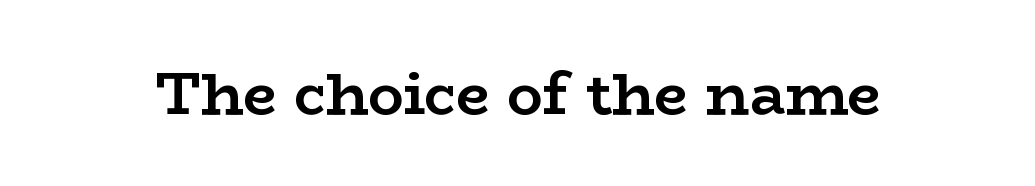
The characters look thick and weighty, a clear bold. The glyphs are unaccompanied by any horizontal stroke below them. Regarding serifs, this sample has them. This sample has the flowing, uneven cadence of proportional lettering. Every stem runs plumb, perpendicular to the baseline.
